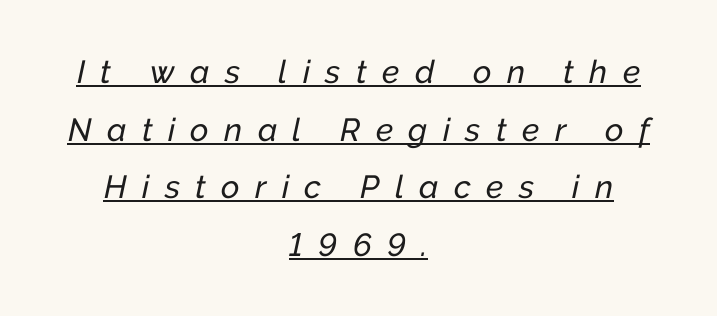
{"italic": "yes", "lean": "right", "slant_degrees": 12, "width": "normal", "stroke_contrast": "low", "x_height": "medium", "monospaced": "no", "underline": "yes", "align": "center", "line_spacing_ratio": 1.8, "letter_spacing": "wide", "letter_spacing_em": 0.48, "glyph_px": 32}
